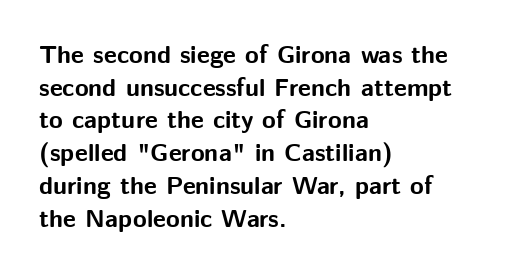
Q: Is the text bold? A: Yes.
Q: Is the text italic (slanted)? A: No, it is upright.
Q: Is the text underlined? A: No.
Q: How is the paragraph aligned? A: Left-aligned.
Q: Is the spacing between letters normal or unusually wide? A: Normal.
Q: Is the spacing between lines tight, normal or loose? A: Normal.
